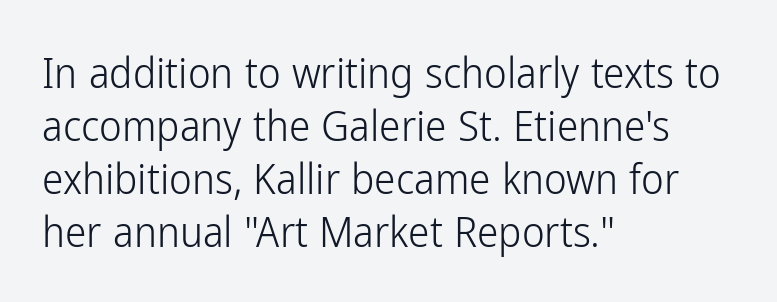
Nobody touched the tracking dial on this one. The rag falls on the right side of this text block. Posture: vertical. Nothing heavy about these letters — not bold at all. Stroke terminals: plain, sans-serif.
